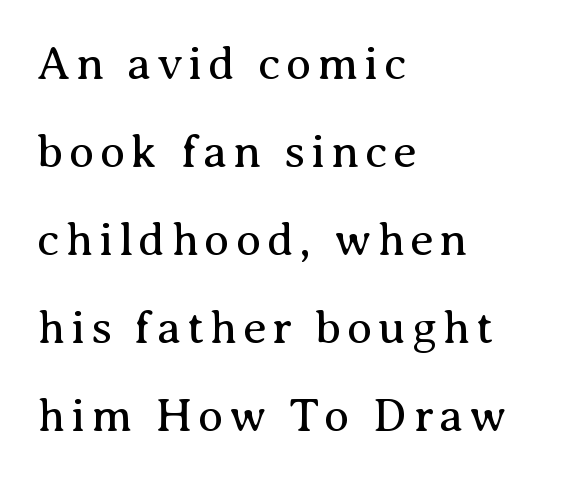
The image shows 47 px regular-weight serif type, upright; set left-aligned, line spacing 1.87x, not underlined; medium stroke contrast and a medium x-height.
